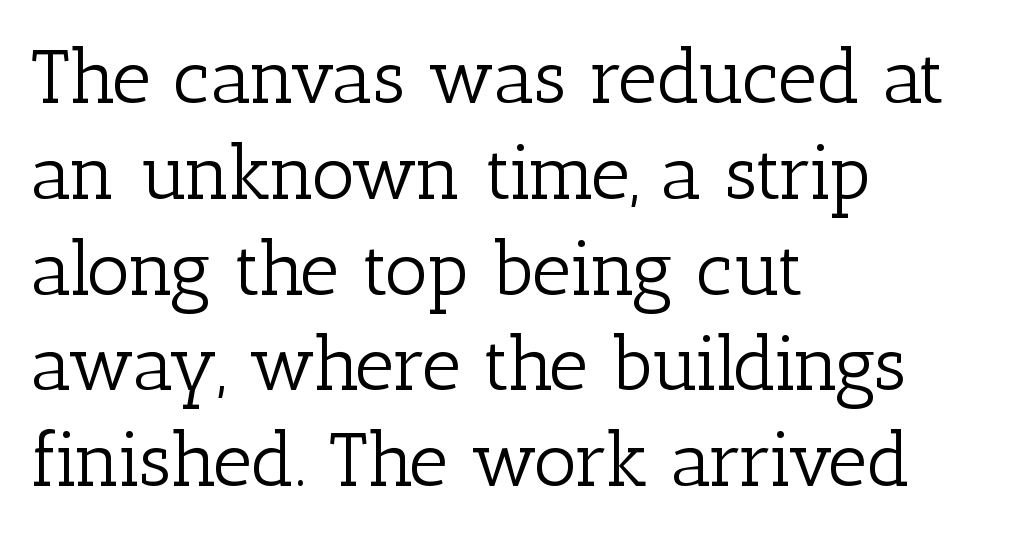
Q: Is the text bold? A: No.
Q: Is the text italic (slanted)? A: No, it is upright.
Q: Is the typeface a serif or a sans-serif typeface? A: Serif.
Q: Is the text underlined? A: No.
Q: How is the paragraph aligned? A: Left-aligned.
Q: Is the spacing between letters normal or unusually wide? A: Normal.
Q: Is the spacing between lines tight, normal or loose? A: Normal.
Q: Width (condensed, normal, or wide)? A: Normal.
Q: Stroke contrast? A: Low.
Q: x-height? A: Medium.
Q: Monospaced? A: No.
